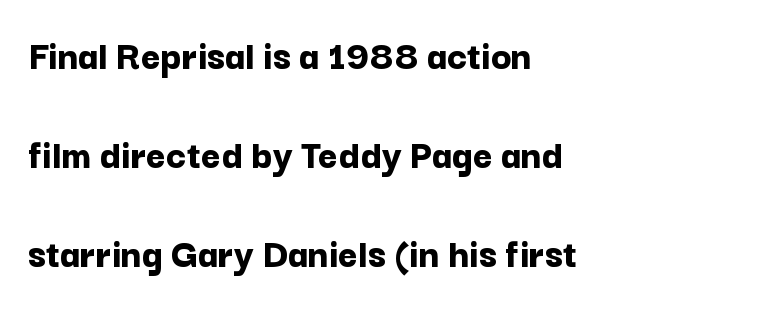
The foot of each line stays bare and open. The leading is generous, giving the passage an open texture. You could call the tracking neutral — neither tight nor loose. Thick stems and heavy bowls — unmistakably bold. Layout note: lines flush left.
